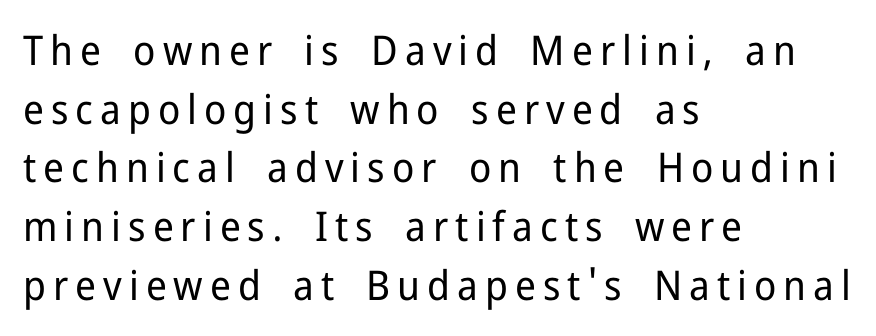
Upright lettering throughout. Here the designer chose a conventional face with non-uniform glyph widths. Stroke mass is kept to a normal reading level or below. Line spacing here is normal. Beneath every word, the page is bare.
